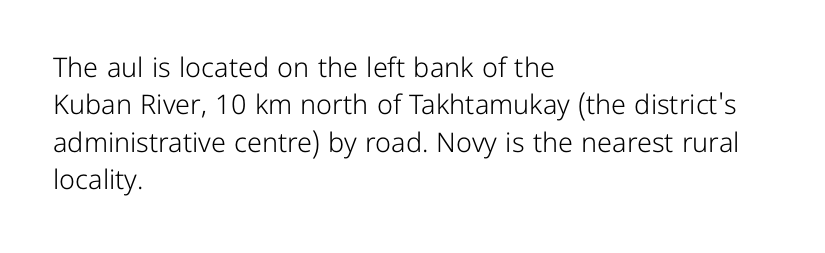
Interline gaps are of average width in this sample. Inter-character spacing is left at the font's built-in metrics. If you drew a line through each stem, it would be perfectly vertical. Words float on clear page, feet unadorned. Each line starts at the same left margin while the right side varies.
